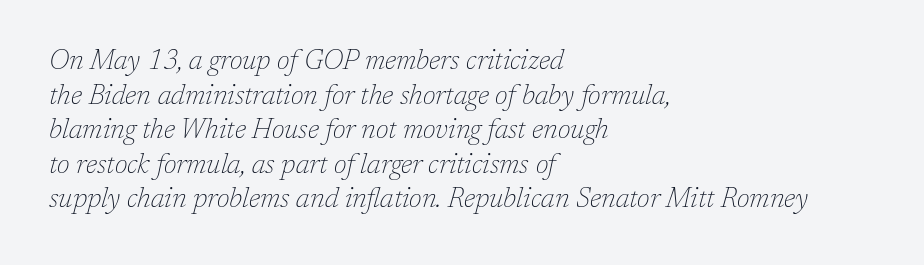
One glance says typical: line gaps are just what's usual. No extra tracking has been applied to these lines. The rendering anchors every line to the left-hand side. Stem width sits at or under what a default text font uses. There's an unmistakable incline to the writing here. Rule under the text: the space is simply empty.
